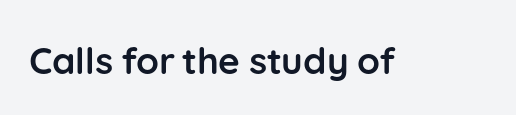
Q: Is the text bold? A: Yes.
Q: Is the text italic (slanted)? A: No, it is upright.
Q: Is the typeface a serif or a sans-serif typeface? A: Sans-serif.
Q: Is the text underlined? A: No.
Q: Is the spacing between letters normal or unusually wide? A: Normal.
Q: Width (condensed, normal, or wide)? A: Normal.
Q: Stroke contrast? A: Low.
Q: x-height? A: Medium.
Q: Monospaced? A: No.
